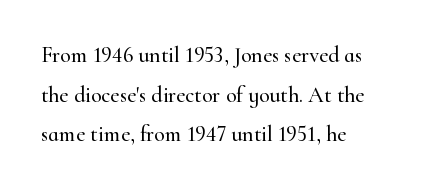
The image shows 22 px text type, upright; set left-aligned, line spacing 1.8x, normal letter spacing, not underlined.
